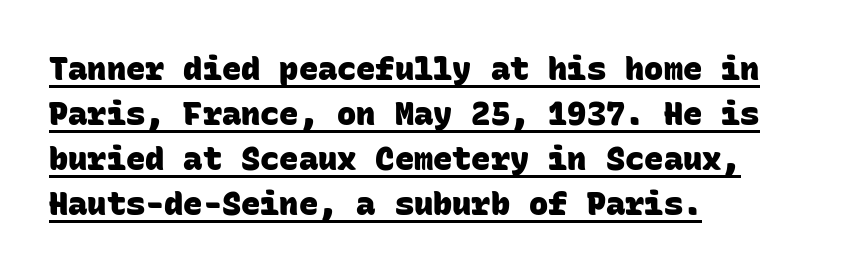
The image shows 32 px heavy sans-serif type, monospaced; set left-aligned, normal line spacing (1.41x), normal letter spacing, underlined; low stroke contrast and a large x-height.
